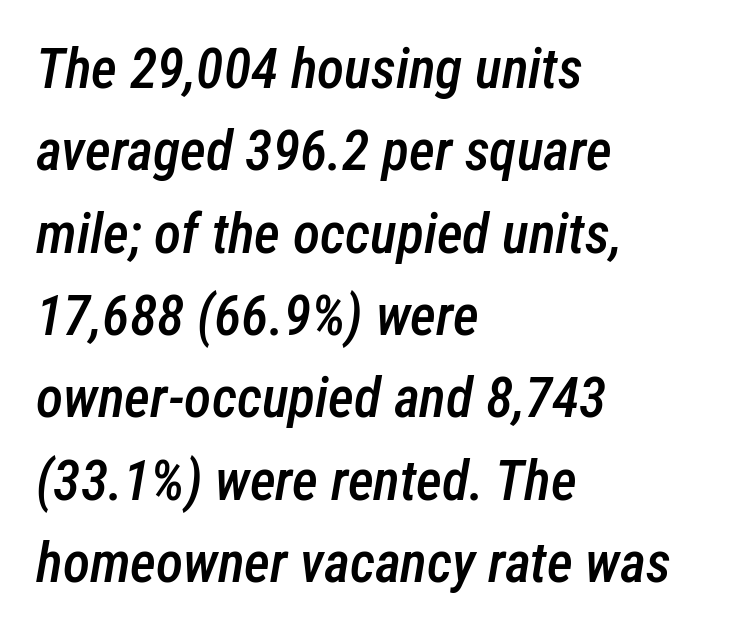
{"italic": "yes", "lean": "right", "slant_degrees": 12, "bold": "semi", "weight": "semibold", "width": "condensed", "stroke_contrast": "low", "x_height": "medium", "monospaced": "no", "underline": "no", "align": "left", "line_spacing": "normal", "line_spacing_ratio": 1.47, "letter_spacing": "normal", "letter_spacing_em": 0.0, "glyph_px": 56}
